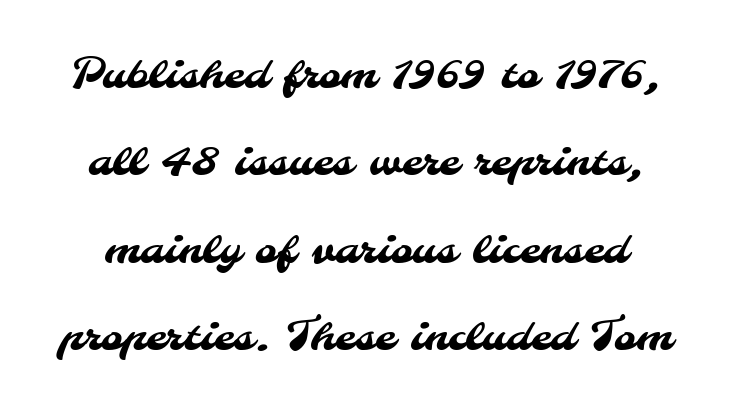
Character widths vary here, with narrow letters taking less room than wide ones. The text was rendered using a sans face with plain stroke endings. Successive baselines arrive slowly, with a big drop between each. The specimen omits any rule beneath the text block's lines. The face used here is rendered with its standard letterfit.
